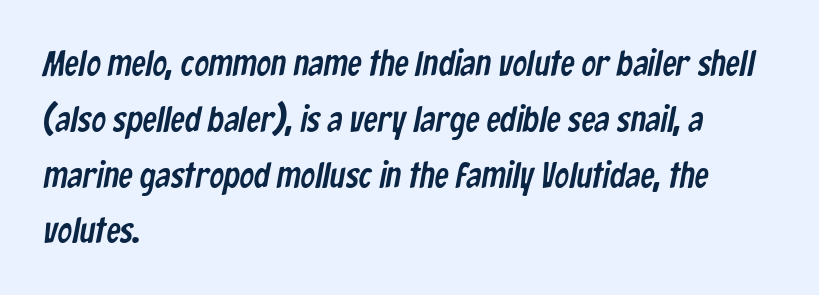
Q: Is the typeface a serif or a sans-serif typeface? A: Sans-serif.
Q: Is the text underlined? A: No.
Q: How is the paragraph aligned? A: Left-aligned.
Q: Is the spacing between letters normal or unusually wide? A: Normal.
Q: Is the spacing between lines tight, normal or loose? A: Normal.
Q: Width (condensed, normal, or wide)? A: Condensed.
Q: Stroke contrast? A: Low.
Q: x-height? A: Medium.
Q: Monospaced? A: No.
